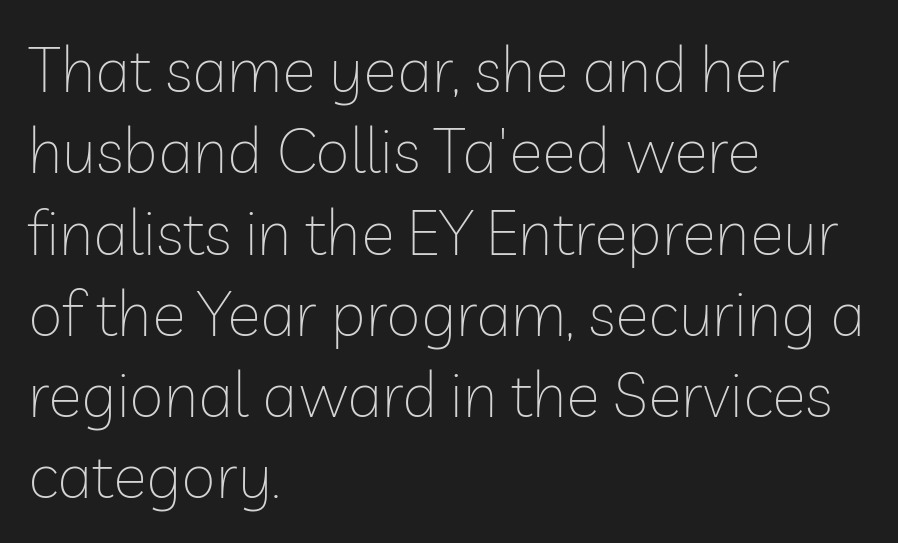
The image shows 63 px thin sans-serif type, upright; set left-aligned, normal line spacing (1.29x), normal letter spacing, not underlined; low stroke contrast and a medium x-height.
